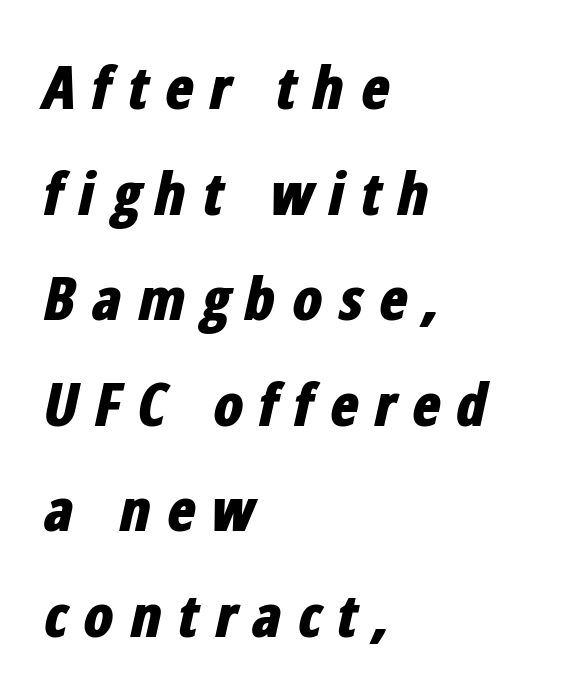
Tracking here is generous; glyphs stand well apart from one another. This sample uses an oblique cut, with every glyph tilted off the vertical. Here the designer chose a conventional face with non-uniform glyph widths. Bare-footed words on every line. Compared with an ordinary text face, these strokes are far heavier — a full bold. Is the block centered? No — it sits flush against the left margin.
